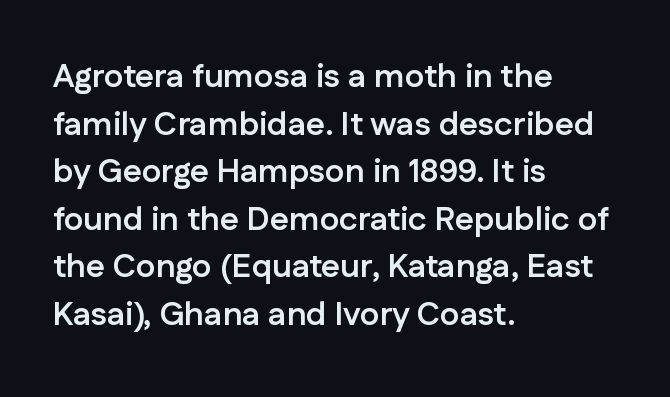
{"serif": "no", "italic": "no", "bold": "yes", "weight": "semibold", "width": "normal", "stroke_contrast": "low", "x_height": "medium", "monospaced": "no", "underline": "no", "align": "left", "line_spacing": "normal", "line_spacing_ratio": 1.44, "letter_spacing": "normal", "letter_spacing_em": 0.0, "glyph_px": 33}
